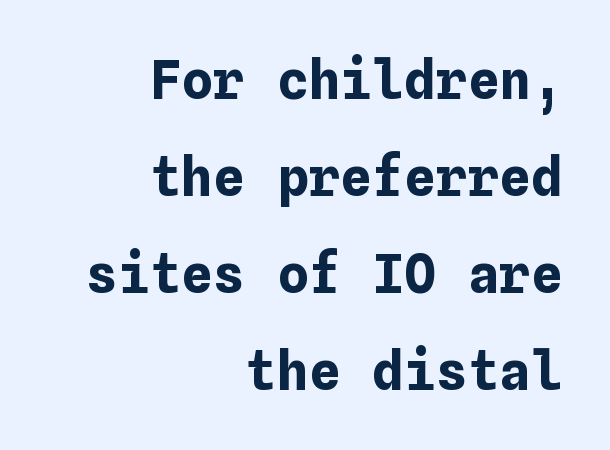
The passage shown has conventional tracking throughout. Right-aligned paragraph, ragged on the left. Designer's note — italics off, roman on. The passage shown is emphatically bold. The words here are not underlined.
